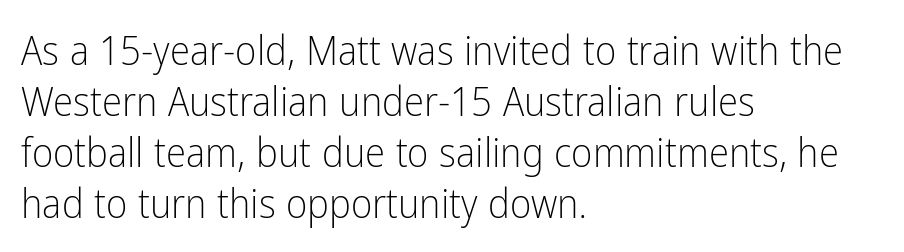
The image shows 41 px light, condensed sans-serif type, upright; set left-aligned, line spacing 1.24x, normal letter spacing, not underlined; low stroke contrast and a medium x-height.
